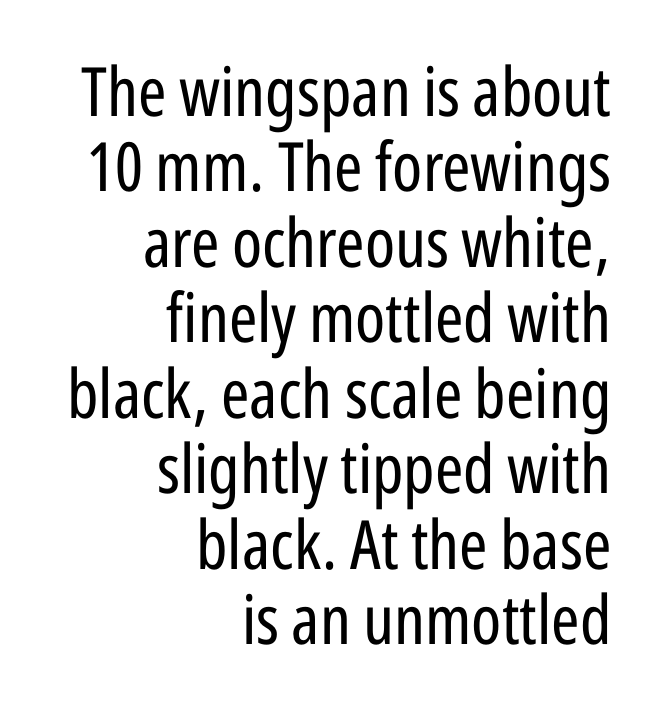
{"serif": "no", "italic": "no", "bold": "no", "weight": "regular", "width": "condensed", "stroke_contrast": "low", "x_height": "medium", "monospaced": "no", "underline": "no", "align": "right", "line_spacing": "tight", "line_spacing_ratio": 1.11, "letter_spacing": "normal", "letter_spacing_em": 0.0, "glyph_px": 68}
